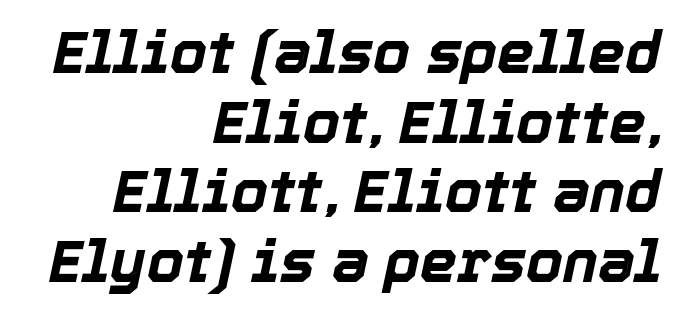
Q: Is the text bold? A: Yes.
Q: Is the text italic (slanted)? A: Yes, it leans right by about 12 degrees.
Q: Is the text underlined? A: No.
Q: How is the paragraph aligned? A: Right-aligned.
Q: Is the spacing between letters normal or unusually wide? A: Normal.
Q: Width (condensed, normal, or wide)? A: Normal.
Q: x-height? A: Medium.
Q: Monospaced? A: No.
